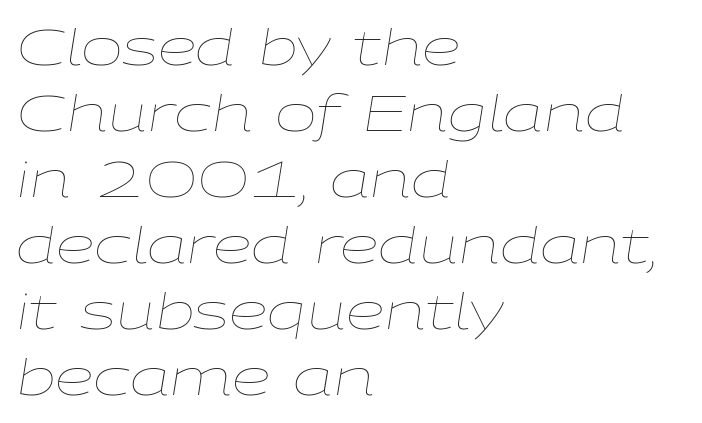
Q: Is the text bold? A: No.
Q: Is the text italic (slanted)? A: Yes, it leans right by about 9 degrees.
Q: Is the text underlined? A: No.
Q: How is the paragraph aligned? A: Left-aligned.
Q: Is the spacing between letters normal or unusually wide? A: Normal.
Q: Is the spacing between lines tight, normal or loose? A: Normal.
Q: Width (condensed, normal, or wide)? A: Wide.
Q: Stroke contrast? A: Low.
Q: x-height? A: Medium.
Q: Monospaced? A: No.
